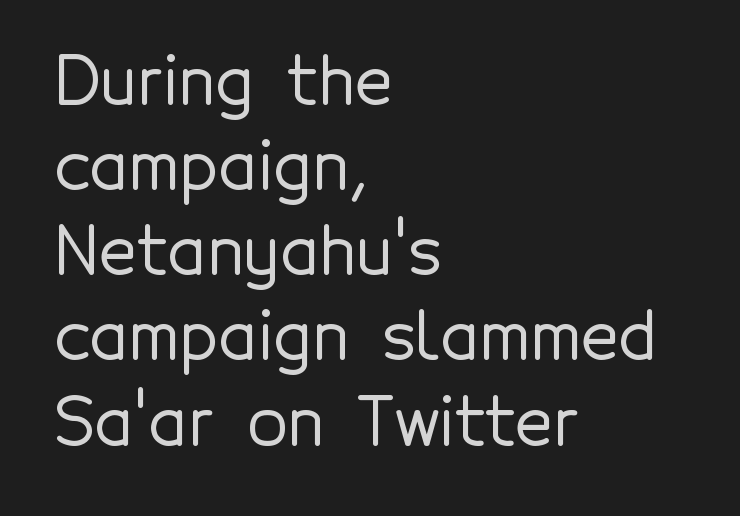
This rendering uses left alignment, leaving the right contour irregular. Proportional: the letters do not fall into vertical columns. Baseline-to-baseline distance is the conventional proportion of letter height. Characters remain perfectly vertical along every line. The passage shown is typeset with a sans-serif family. Underlining? Definitely not there.
